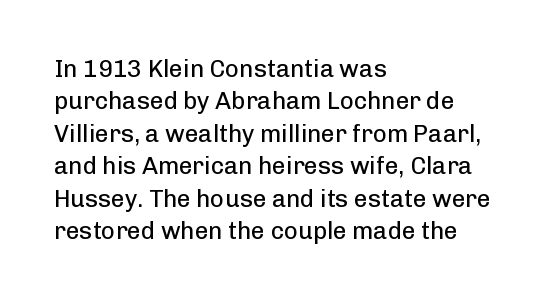
{"italic": "no", "bold": "no", "underline": "no", "align": "left", "line_spacing": "normal", "line_spacing_ratio": 1.35, "letter_spacing": "normal", "letter_spacing_em": 0.0, "glyph_px": 24}
